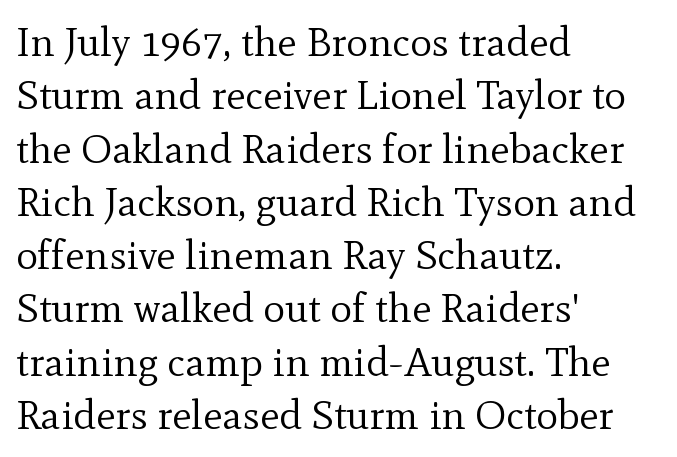
Q: Is the text bold? A: No.
Q: Is the text italic (slanted)? A: No, it is upright.
Q: Is the typeface a serif or a sans-serif typeface? A: Serif.
Q: Is the text underlined? A: No.
Q: How is the paragraph aligned? A: Left-aligned.
Q: Is the spacing between letters normal or unusually wide? A: Normal.
Q: Is the spacing between lines tight, normal or loose? A: Normal.
Q: Width (condensed, normal, or wide)? A: Normal.
Q: x-height? A: Small.
Q: Monospaced? A: No.
